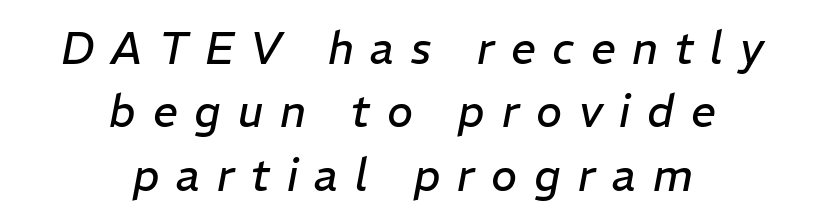
Honestly, the row spacing looks completely unremarkable. Does the copy run flush right? No — it is centered line by line. Between one letter and the next there's a generous, obvious gap. Looks like regular typesetting: each glyph gets only the width it needs.
